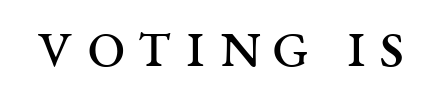
The lettering holds an erect, upright posture throughout. Think of a printed novel: that variable character pitch is what you see here. Weight: not bold — regular or lighter. Check the space under the baseline: it is left empty.
